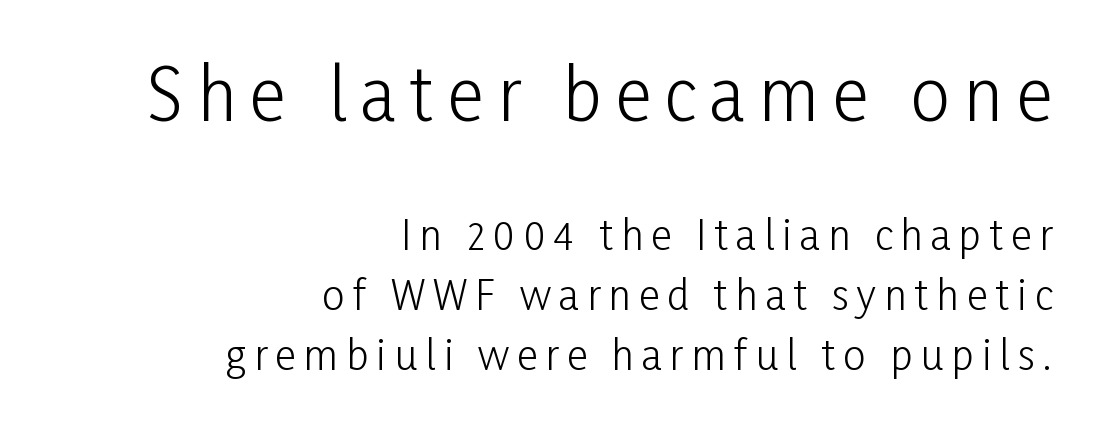
{"serif": "no", "italic": "no", "bold": "no", "weight": "light", "width": "condensed", "stroke_contrast": "low", "x_height": "medium", "monospaced": "no", "underline": "no", "align": "right", "line_spacing": "normal", "line_spacing_ratio": 1.5, "letter_spacing": "wide", "letter_spacing_em": 0.2, "larger_block": "first", "size_ratio": 1.75, "glyph_px": 70}
